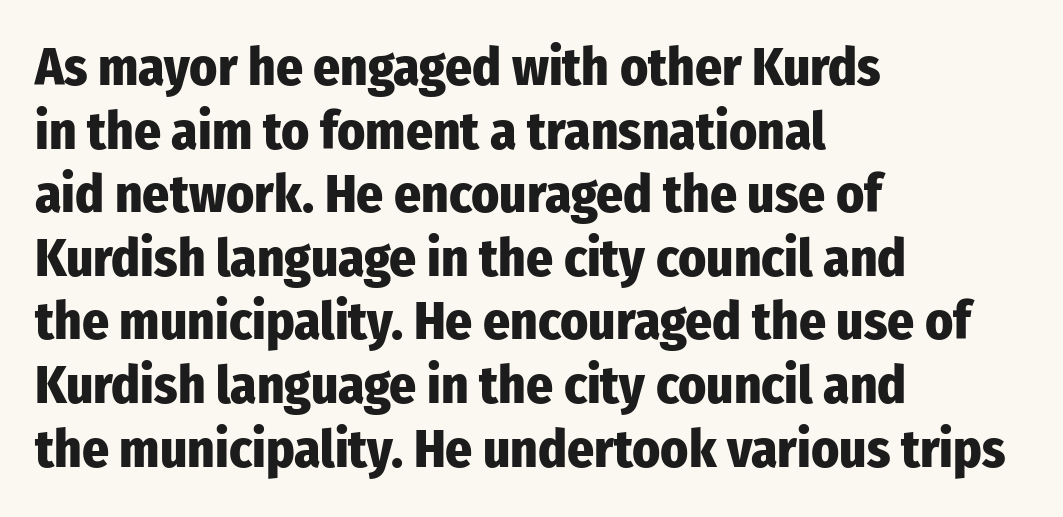
Q: Is the text bold? A: Yes.
Q: Is the text italic (slanted)? A: No, it is upright.
Q: Is the typeface a serif or a sans-serif typeface? A: Sans-serif.
Q: Is the text underlined? A: No.
Q: How is the paragraph aligned? A: Left-aligned.
Q: Is the spacing between letters normal or unusually wide? A: Normal.
Q: Width (condensed, normal, or wide)? A: Condensed.
Q: Stroke contrast? A: Low.
Q: x-height? A: Medium.
Q: Monospaced? A: No.
